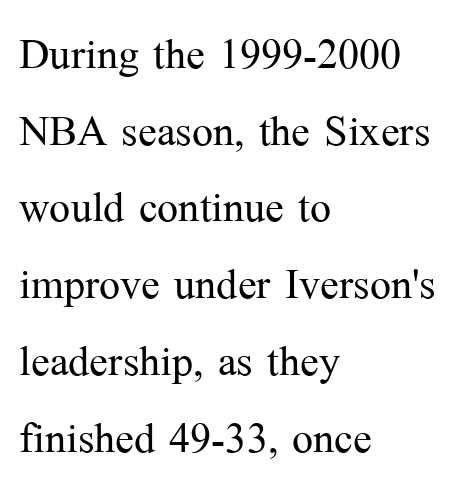
{"serif": "yes", "italic": "no", "bold": "no", "weight": "light", "width": "normal", "stroke_contrast": "medium", "x_height": "medium", "monospaced": "no", "underline": "no", "align": "left", "line_spacing": "normal", "line_spacing_ratio": 1.37, "letter_spacing": "normal", "letter_spacing_em": 0.0, "glyph_px": 56}
